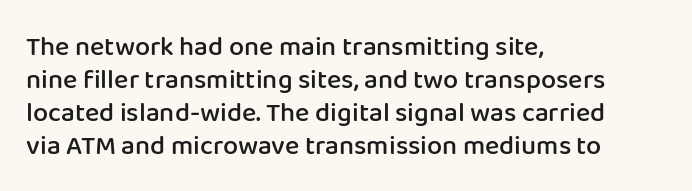
The compositor pushed each line to the left boundary. The space beneath each line is pristine and unruled. Moderately thickened strokes mark this as semibold type. Letter spacing: default. Quick note: not italic, upright.
